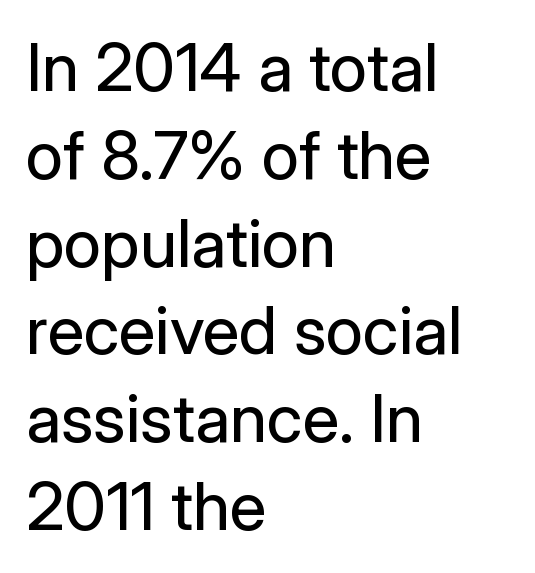
The image shows 67 px regular-weight sans-serif type, upright; set left-aligned, normal line spacing (1.31x), normal letter spacing, not underlined; low stroke contrast and a medium x-height.
